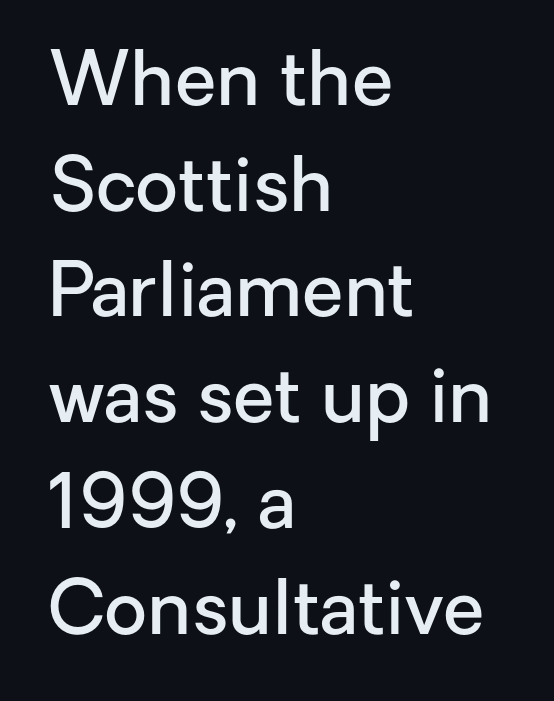
The image shows 75 px semibold sans-serif type, upright; set left-aligned, normal line spacing (1.41x), normal letter spacing, not underlined; low stroke contrast and a medium x-height.
